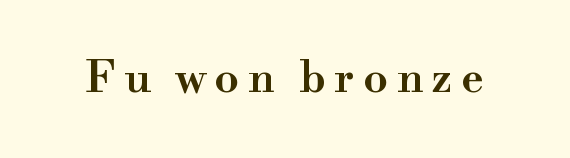
{"serif": "yes", "italic": "no", "bold": "semi", "weight": "semibold", "width": "normal", "stroke_contrast": "high", "x_height": "small", "monospaced": "no", "underline": "no", "glyph_px": 44}
